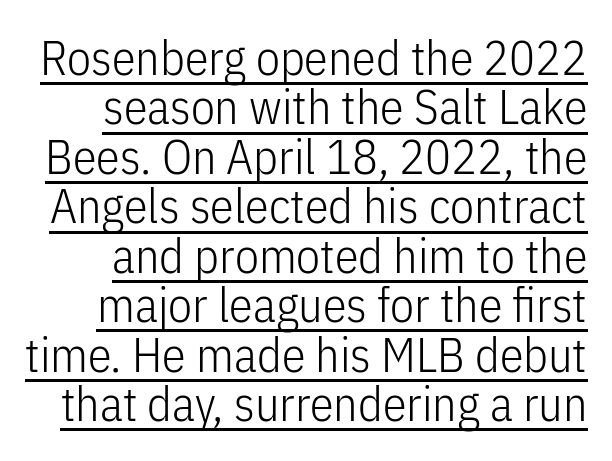
A typesetter would call this proportional, since set widths differ per character. Rows of type sit shoulder to shoulder in the vertical direction. No feet cap the strokes, marking this as sans-serif type. Stems and bowls with no extra thickness — not bold. Unlike italic type, these characters show no tilt at all.
